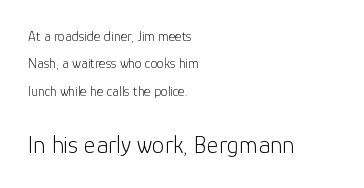
Q: Is the text bold? A: No.
Q: Is the text italic (slanted)? A: No, it is upright.
Q: Is the text underlined? A: No.
Q: How is the paragraph aligned? A: Left-aligned.
Q: Is the spacing between letters normal or unusually wide? A: Normal.
Q: Is the spacing between lines tight, normal or loose? A: Loose.
Q: Which block of text is set in a larger size, the first (top) or the second (bottom)? A: The second (bottom) one.
